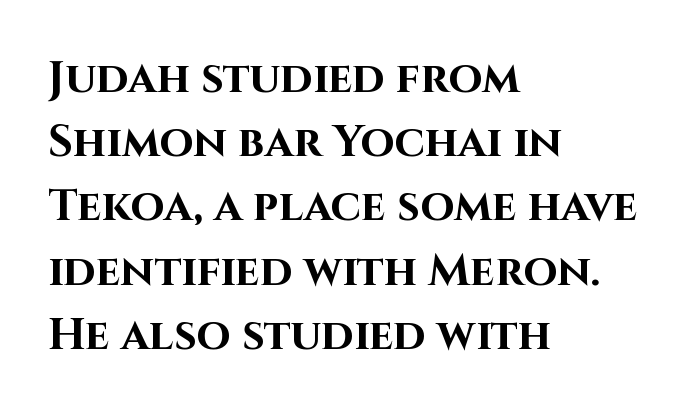
Quick note: underline off. The typography opts for an upright posture over an oblique one. A dark, heavy texture on the line: the type is bold. The passage shown is typed in a proportional face where columns would drift. Type style note: lacks serifs. Tracking value appears to be zero — textbook default spacing.
